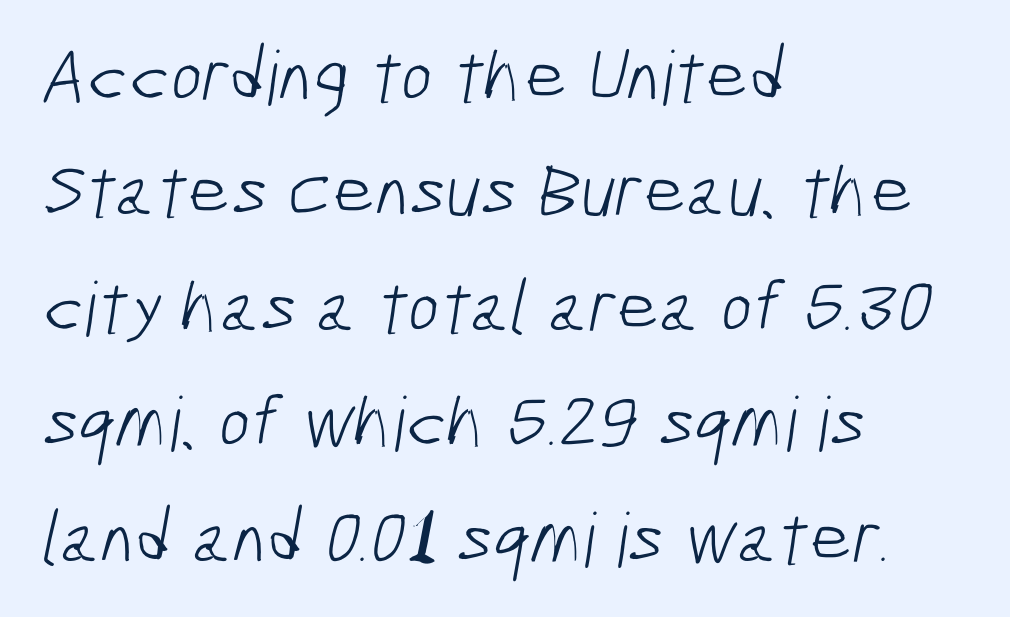
The image shows 75 px light, condensed sans-serif type; set left-aligned, normal line spacing (1.54x), normal letter spacing, not underlined; low stroke contrast and a medium x-height.
